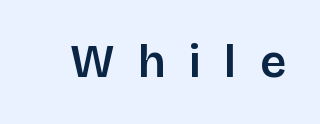
The image shows 46 px semibold sans-serif type, upright; set unusually wide letter spacing (+0.5 em), not underlined; low stroke contrast and a large x-height.
